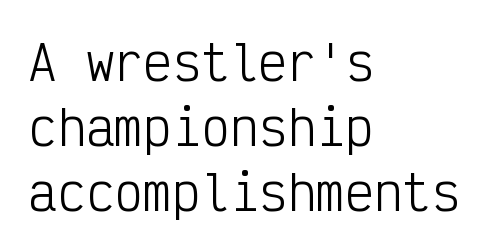
The weight would be labelled regular, book, light, or lighter still. Lines of text with bare space underneath. Leftover space on each line is placed entirely after the last word. This is sans-serif lettering, the kind often seen on screens and signage.
